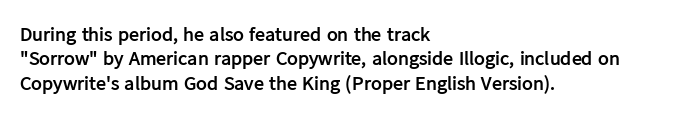
In terms of weight, the rendering is a true, heavy bold. In CSS terms this would be text-align: left. This rendering leaves character spacing at its baseline value. Honestly, there is no underline to notice here at all. The typography opts for an upright posture over an oblique one.
